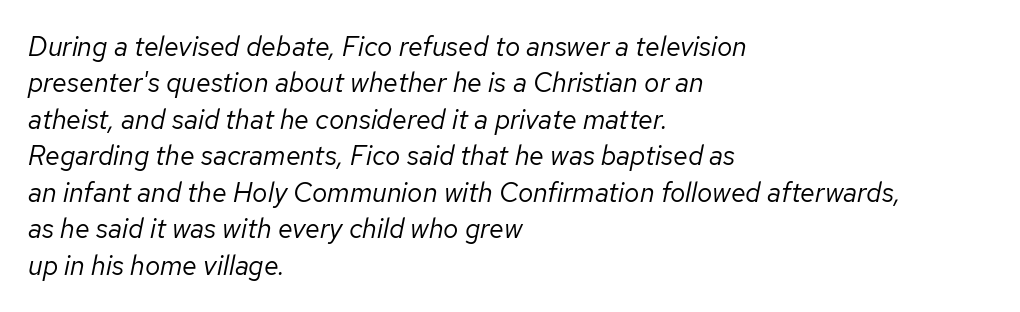
The image shows 27 px text type, italic (leaning right); set left-aligned, normal line spacing (1.35x), normal letter spacing, not underlined.
